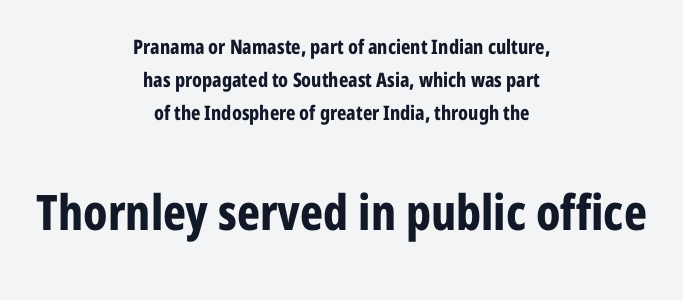
The image shows 49 px bold, condensed sans-serif type, upright; set centered, normal line spacing (1.64x), normal letter spacing, not underlined; the second (bottom) block is 2.45x larger; low stroke contrast and a medium x-height.
